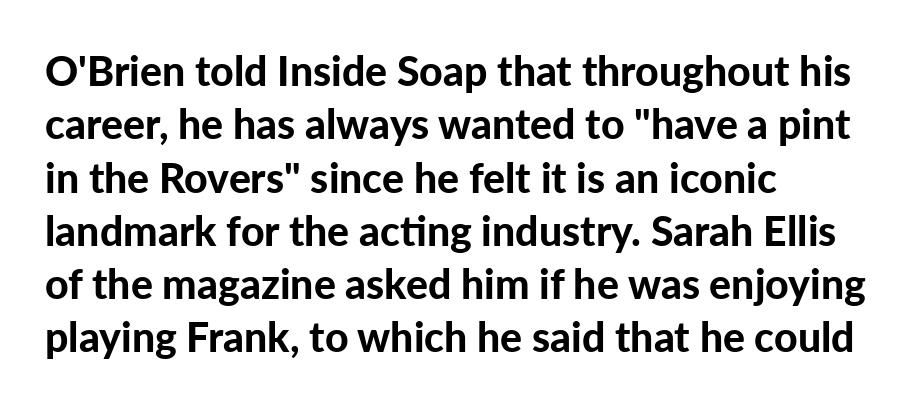
There is no visible air inserted between adjacent glyphs. Clear beneath every line of the passage. Font category for this specimen: sans-serif. This is roman type, the default non-slanted kind. Each glyph is drawn with heavy, bold strokes. Horizontal alignment here is leftward, the default for most running prose.
